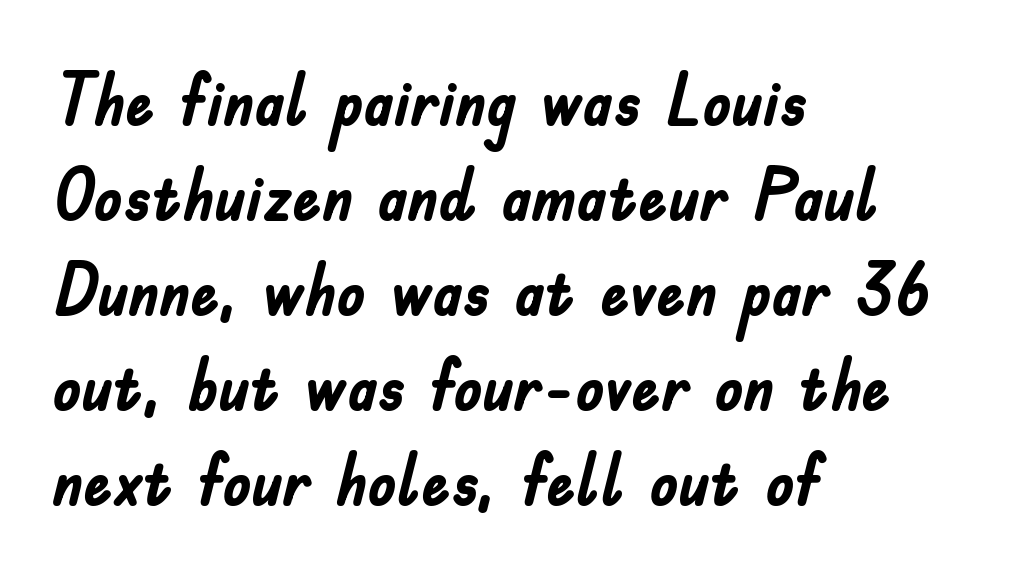
The image shows 72 px semibold, condensed sans-serif type; set left-aligned, normal line spacing (1.32x), normal letter spacing, not underlined; low stroke contrast and a small x-height.
